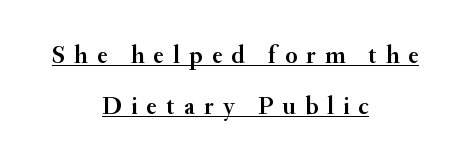
Q: Is the text italic (slanted)? A: No, it is upright.
Q: Is the text underlined? A: Yes.
Q: How is the paragraph aligned? A: Centered.
Q: Is the spacing between letters normal or unusually wide? A: Unusually wide.
Q: Is the spacing between lines tight, normal or loose? A: Loose.
